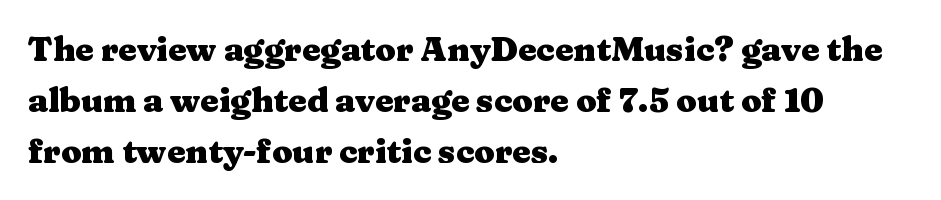
Is there much room between lines? A standard amount, neither cramped nor airy. The rag falls on the right side of this text block. Here the designer chose a conventional face with non-uniform glyph widths. On the weight axis this lands at bold, roughly 700. The font family rendered here belongs to the serif group.
